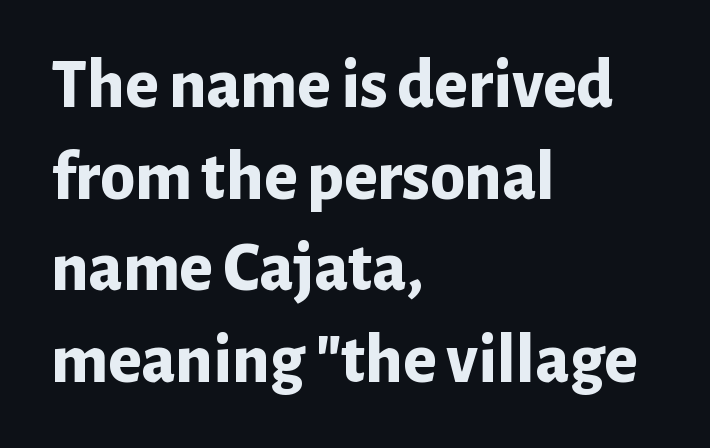
The type family on display is of the sans-serif kind. Its strokes are broad and dark, the hallmark of bold type. The passage shown stacks its lines at a standard gap. Tracking here is standard; glyphs follow each other at the usual distance. The words here are not underlined.
